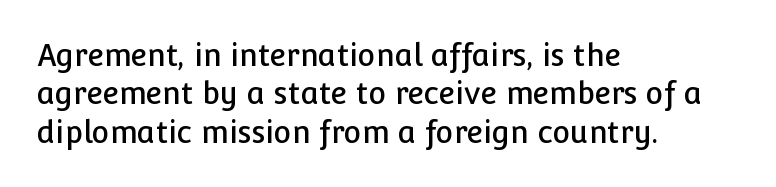
{"serif": "no", "italic": "no", "width": "normal", "stroke_contrast": "low", "x_height": "medium", "monospaced": "no", "underline": "no", "align": "left", "line_spacing": "normal", "line_spacing_ratio": 1.28, "letter_spacing": "normal", "letter_spacing_em": 0.0, "glyph_px": 30}
